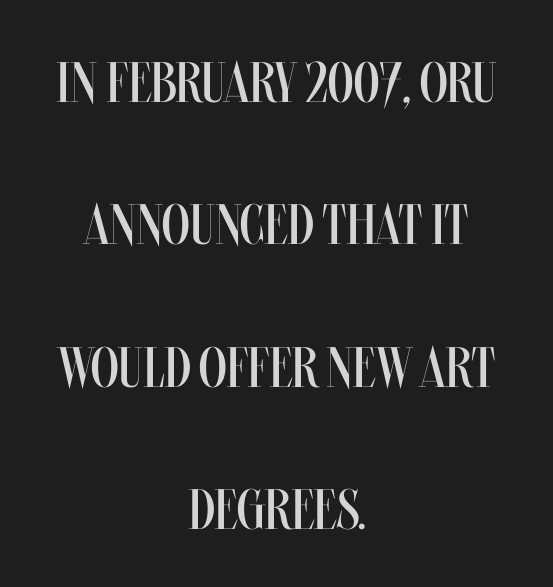
Q: Is the text bold? A: No.
Q: Is the text italic (slanted)? A: No, it is upright.
Q: Is the text underlined? A: No.
Q: How is the paragraph aligned? A: Centered.
Q: Is the spacing between letters normal or unusually wide? A: Normal.
Q: Is the spacing between lines tight, normal or loose? A: Loose.
Q: Width (condensed, normal, or wide)? A: Condensed.
Q: Stroke contrast? A: Medium.
Q: x-height? A: Large.
Q: Monospaced? A: No.
